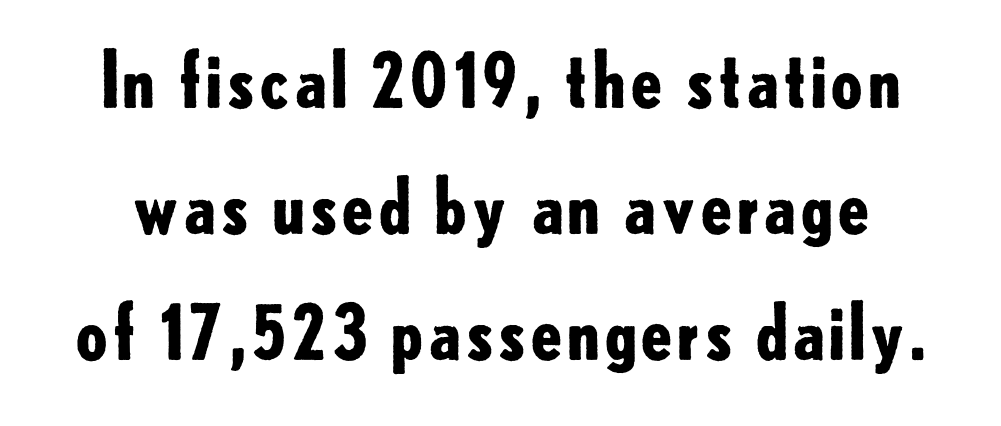
Rule under the text: the space is simply empty. The gaps between neighbouring characters are ordinary and unremarkable. Quick note: interline space is typical. The typesetting leans heavy: a genuine bold. Notice how the stems are strictly vertical — no italics here. Observe the absence of serifs on each vertical stroke in this sample.
